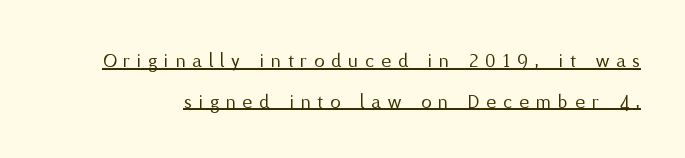
Q: Is the text bold? A: No.
Q: Is the text italic (slanted)? A: No, it is upright.
Q: Is the text underlined? A: Yes.
Q: Is the spacing between letters normal or unusually wide? A: Unusually wide.
Q: Is the spacing between lines tight, normal or loose? A: Loose.
